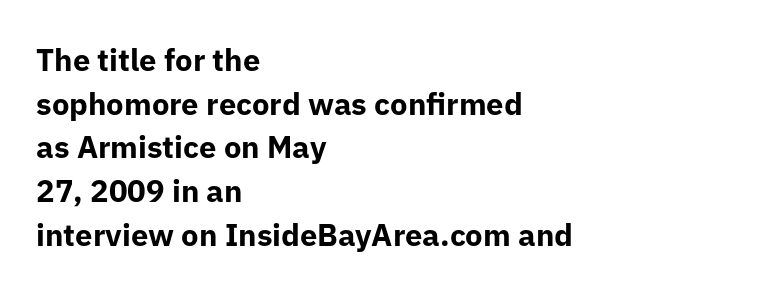
Q: Is the text bold? A: Yes.
Q: Is the text italic (slanted)? A: No, it is upright.
Q: Is the typeface a serif or a sans-serif typeface? A: Sans-serif.
Q: Is the text underlined? A: No.
Q: How is the paragraph aligned? A: Left-aligned.
Q: Is the spacing between letters normal or unusually wide? A: Normal.
Q: Is the spacing between lines tight, normal or loose? A: Normal.
Q: Width (condensed, normal, or wide)? A: Normal.
Q: Stroke contrast? A: Low.
Q: x-height? A: Medium.
Q: Monospaced? A: No.
